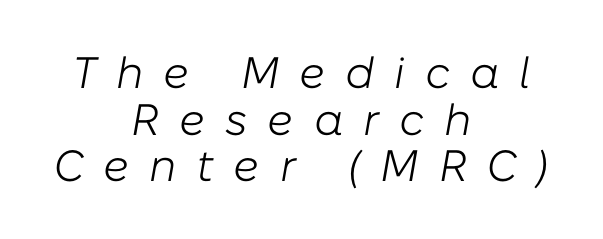
Q: Is the text bold? A: No.
Q: Is the text italic (slanted)? A: Yes, it leans right by about 10 degrees.
Q: Is the text underlined? A: No.
Q: How is the paragraph aligned? A: Centered.
Q: Is the spacing between letters normal or unusually wide? A: Unusually wide.
Q: Is the spacing between lines tight, normal or loose? A: Tight.
Q: Width (condensed, normal, or wide)? A: Normal.
Q: Stroke contrast? A: Low.
Q: x-height? A: Medium.
Q: Monospaced? A: No.
